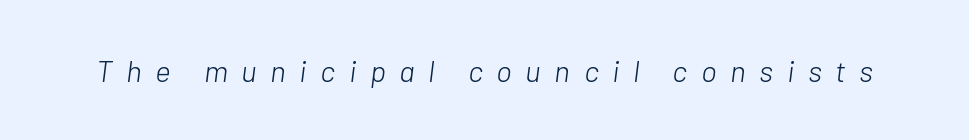
{"italic": "yes", "lean": "right", "slant_degrees": 7, "bold": "no", "weight": "light", "width": "normal", "stroke_contrast": "low", "x_height": "medium", "monospaced": "no", "underline": "no", "letter_spacing": "wide", "letter_spacing_em": 0.45, "glyph_px": 30}
